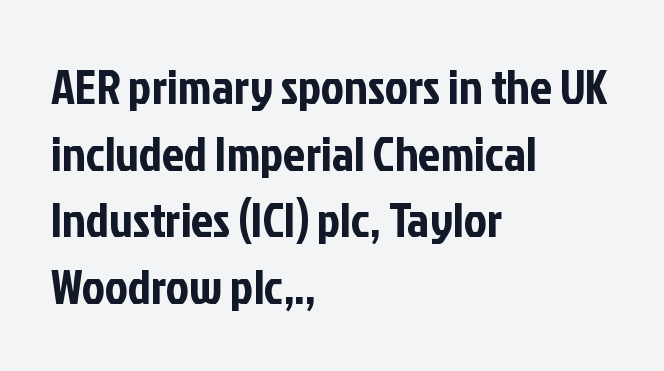
Q: Is the text italic (slanted)? A: No, it is upright.
Q: Is the typeface a serif or a sans-serif typeface? A: Sans-serif.
Q: Is the text underlined? A: No.
Q: How is the paragraph aligned? A: Left-aligned.
Q: Is the spacing between letters normal or unusually wide? A: Normal.
Q: Is the spacing between lines tight, normal or loose? A: Normal.
Q: Width (condensed, normal, or wide)? A: Condensed.
Q: Stroke contrast? A: Low.
Q: x-height? A: Medium.
Q: Monospaced? A: No.
